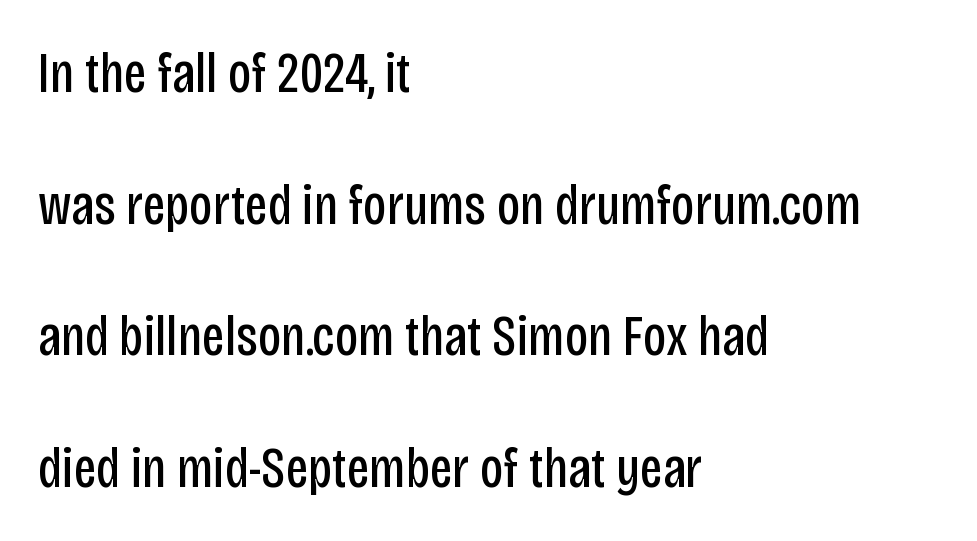
Italic: no, the glyphs are upright roman. The space directly below the letters is spotless. This reads as an unemphasized weight, regular at the heaviest. Compared with typical paragraphs, the rows here are farther apart. Is the letter spacing exaggerated? No — it looks like the ordinary default. Spacing verdict: proportional, widths tailored to each character.
